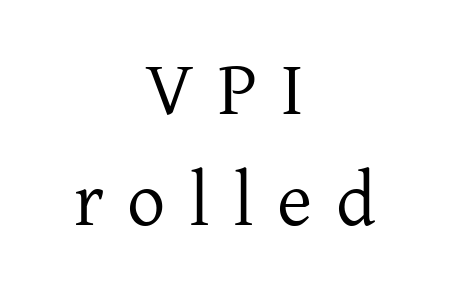
A typesetter would call this proportional, since set widths differ per character. In terms of leading, this rendering sits right in the middle. Style check: upright. No extra ink here — the face is not bold. Short note: letters widely spaced. Font category for this specimen: serif.
